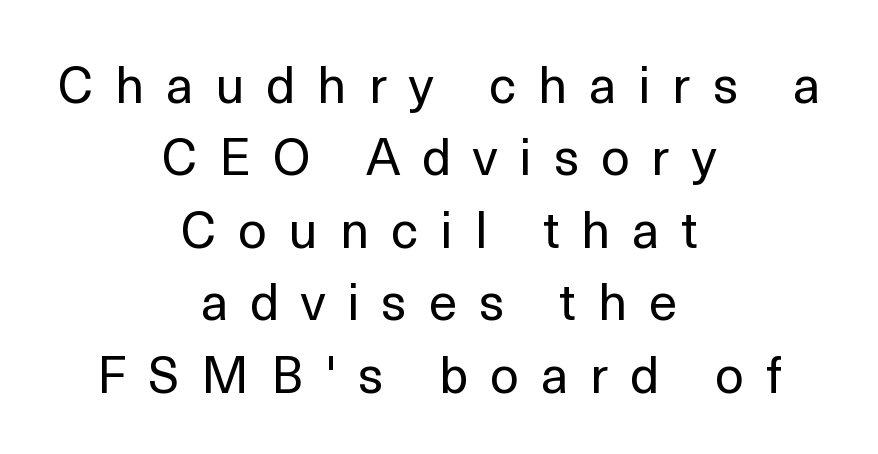
Line spacing here is normal. Line starts and ends both wander, symmetrically. The gaps between neighbouring characters are conspicuously large. In terms of posture, this sample is upright. Letters have the restrained weight of plain body copy at most. This rendering employs a face without finishing strokes, i.e., a sans-serif.
